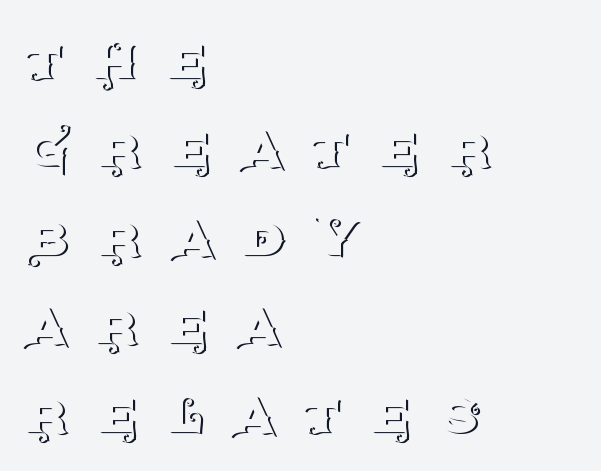
{"serif": "yes", "italic": "no", "bold": "no", "weight": "thin", "width": "normal", "stroke_contrast": "medium", "x_height": "large", "monospaced": "no", "underline": "no", "align": "left", "line_spacing": "normal", "line_spacing_ratio": 1.32, "letter_spacing": "wide", "letter_spacing_em": 0.45, "glyph_px": 67}
